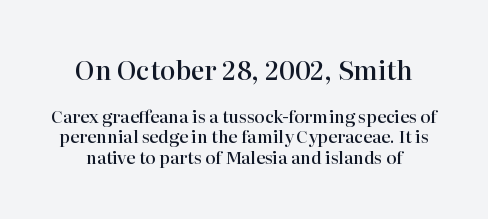
{"italic": "no", "bold": "semi", "underline": "no", "line_spacing_ratio": 1.22, "letter_spacing": "normal", "letter_spacing_em": 0.0, "larger_block": "first", "size_ratio": 1.53, "glyph_px": 26}
